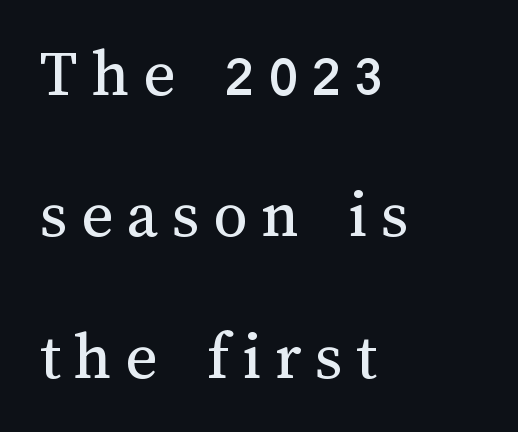
Q: Is the text bold? A: No.
Q: Is the text italic (slanted)? A: No, it is upright.
Q: Is the text underlined? A: No.
Q: How is the paragraph aligned? A: Left-aligned.
Q: Is the spacing between letters normal or unusually wide? A: Unusually wide.
Q: Is the spacing between lines tight, normal or loose? A: Loose.
Q: Width (condensed, normal, or wide)? A: Normal.
Q: Stroke contrast? A: Medium.
Q: x-height? A: Medium.
Q: Monospaced? A: No.
